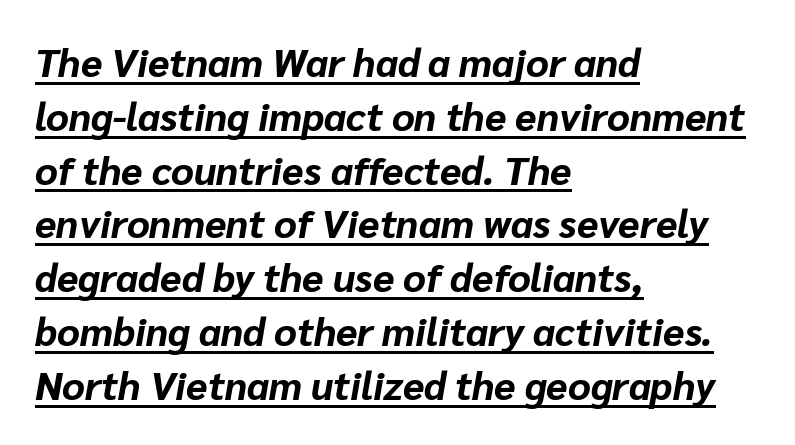
{"italic": "yes", "lean": "right", "slant_degrees": 10, "bold": "yes", "weight": "bold", "width": "normal", "stroke_contrast": "low", "x_height": "medium", "monospaced": "no", "underline": "yes", "align": "left", "line_spacing": "normal", "line_spacing_ratio": 1.38, "letter_spacing": "normal", "letter_spacing_em": 0.0, "glyph_px": 39}
